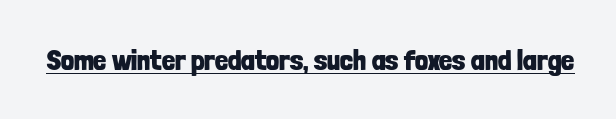
{"serif": "no", "italic": "no", "bold": "yes", "weight": "bold", "width": "condensed", "stroke_contrast": "low", "x_height": "medium", "monospaced": "no", "underline": "yes", "letter_spacing": "normal", "letter_spacing_em": 0.0, "glyph_px": 29}
